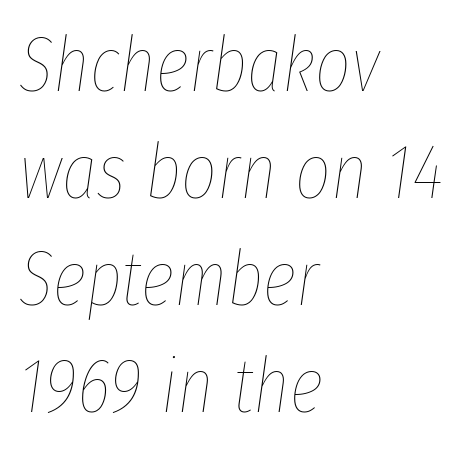
Q: Is the text bold? A: No.
Q: Is the text italic (slanted)? A: Yes, it leans right by about 8 degrees.
Q: Is the text underlined? A: No.
Q: How is the paragraph aligned? A: Left-aligned.
Q: Is the spacing between letters normal or unusually wide? A: Normal.
Q: Is the spacing between lines tight, normal or loose? A: Normal.
Q: Width (condensed, normal, or wide)? A: Condensed.
Q: Stroke contrast? A: Low.
Q: x-height? A: Medium.
Q: Monospaced? A: No.
